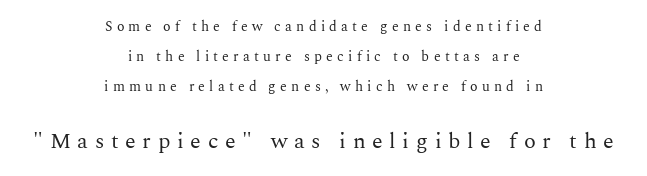
Q: Is the text bold? A: No.
Q: Is the text italic (slanted)? A: No, it is upright.
Q: Is the text underlined? A: No.
Q: How is the paragraph aligned? A: Centered.
Q: Is the spacing between letters normal or unusually wide? A: Unusually wide.
Q: Is the spacing between lines tight, normal or loose? A: Loose.
Q: Which block of text is set in a larger size, the first (top) or the second (bottom)? A: The second (bottom) one.
